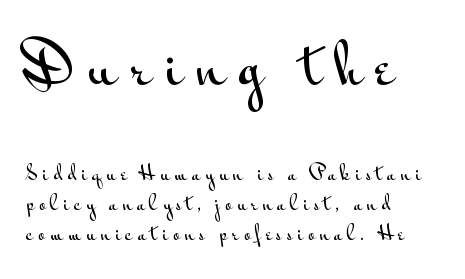
Is there much room between lines? A standard amount, neither cramped nor airy. Check the space under the baseline: it is left empty. Do the characters align in a grid? No, the font is proportional. Alignment: flush left. I'd call this a sans setting — the letters go barefoot.
